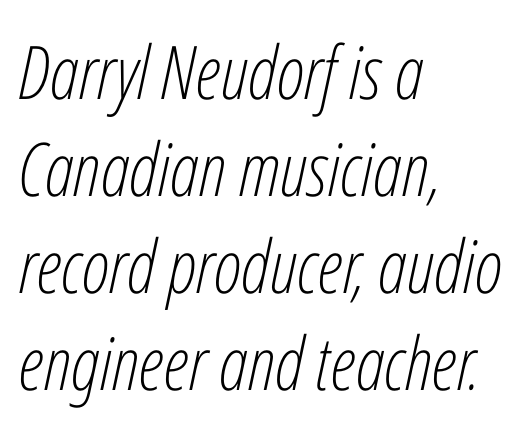
Q: Is the text bold? A: No.
Q: Is the text italic (slanted)? A: Yes, it leans right by about 12 degrees.
Q: Is the text underlined? A: No.
Q: How is the paragraph aligned? A: Left-aligned.
Q: Is the spacing between letters normal or unusually wide? A: Normal.
Q: Is the spacing between lines tight, normal or loose? A: Normal.
Q: Width (condensed, normal, or wide)? A: Condensed.
Q: Stroke contrast? A: Low.
Q: x-height? A: Medium.
Q: Monospaced? A: No.
